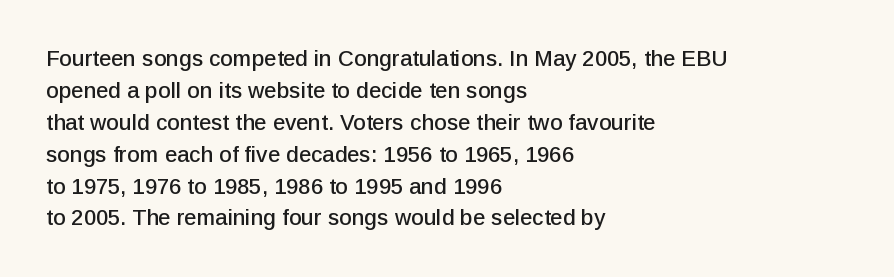
The image shows 22 px text type, upright; set left-aligned, normal line spacing (1.45x), normal letter spacing, not underlined.
